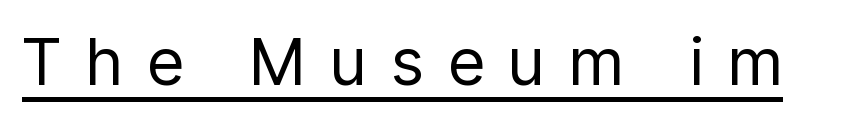
The image shows 65 px regular-weight, condensed sans-serif type, upright; set unusually wide letter spacing (+0.4 em), underlined; low stroke contrast and a medium x-height.
